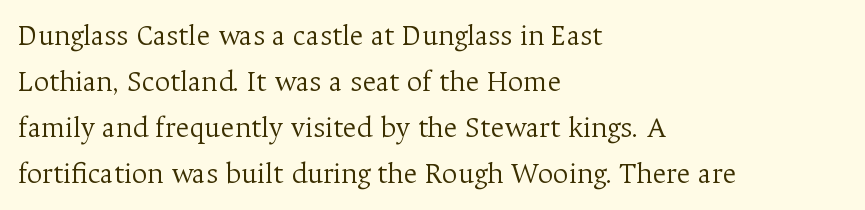
{"serif": "yes", "italic": "no", "bold": "no", "weight": "light", "width": "normal", "stroke_contrast": "medium", "x_height": "medium", "monospaced": "no", "underline": "no", "align": "left", "line_spacing": "normal", "line_spacing_ratio": 1.53, "letter_spacing": "normal", "letter_spacing_em": 0.0, "glyph_px": 30}
